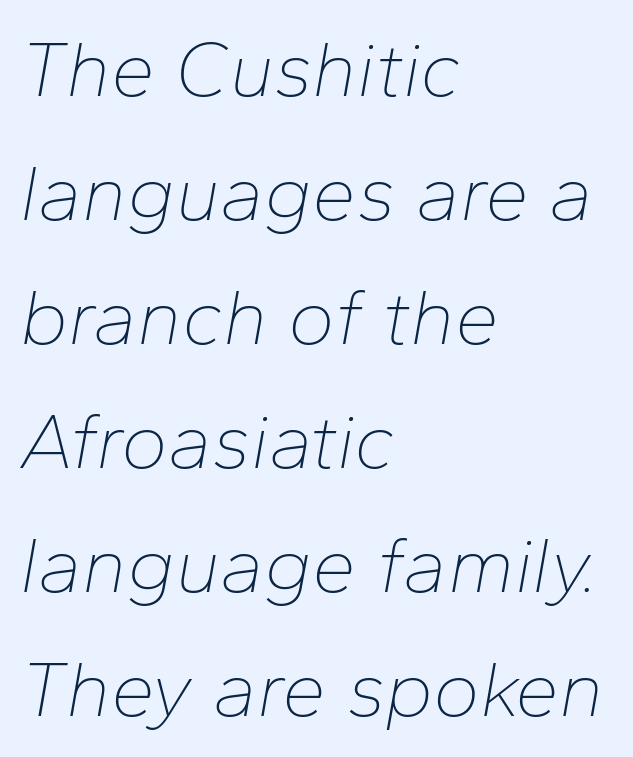
Regular leading. Each letter keeps its own natural width here, so spacing adapts to shape. The baseline area is clear. Alignment: flush left.
